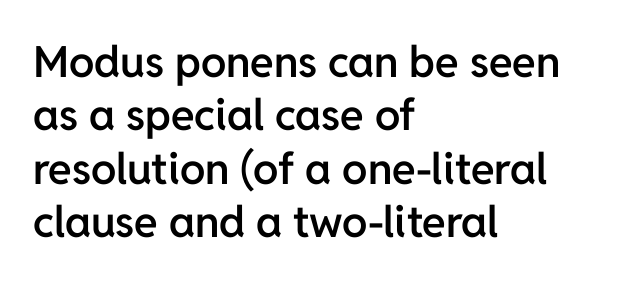
{"serif": "no", "italic": "no", "bold": "semi", "weight": "semibold", "width": "normal", "stroke_contrast": "low", "x_height": "medium", "monospaced": "no", "underline": "no", "align": "left", "line_spacing_ratio": 1.24, "letter_spacing": "normal", "letter_spacing_em": 0.0, "glyph_px": 43}
